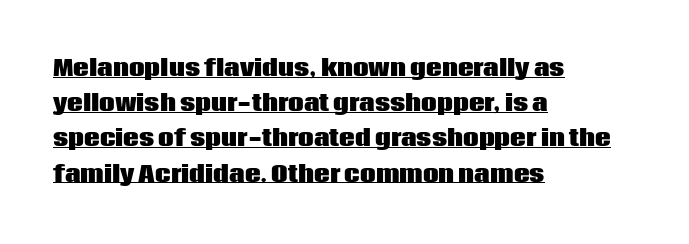
Q: Is the text bold? A: Yes.
Q: Is the text italic (slanted)? A: No, it is upright.
Q: Is the text underlined? A: Yes.
Q: How is the paragraph aligned? A: Left-aligned.
Q: Is the spacing between letters normal or unusually wide? A: Normal.
Q: Is the spacing between lines tight, normal or loose? A: Normal.
